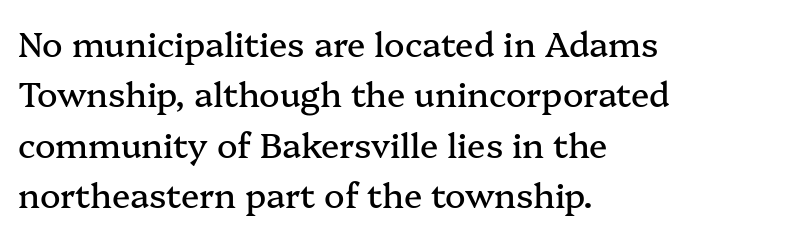
The image shows 34 px serif type, upright; set left-aligned, normal line spacing (1.48x), normal letter spacing, not underlined; medium stroke contrast and a medium x-height.
